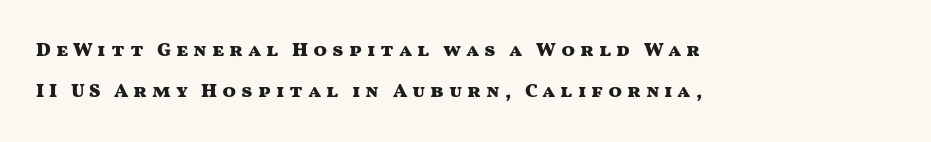
The image shows 20 px bold type, upright; set left-aligned, loose line spacing (2.05x), unusually wide letter spacing (+0.24 em), not underlined.
